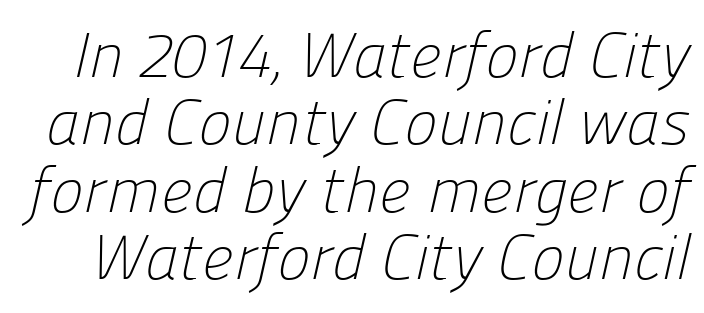
On a weight scale, this lands at 450 or below. The designer dialed line spacing down below the default. Character widths vary here, with narrow letters taking less room than wide ones. Is the letter spacing exaggerated? No — it looks like the ordinary default.
